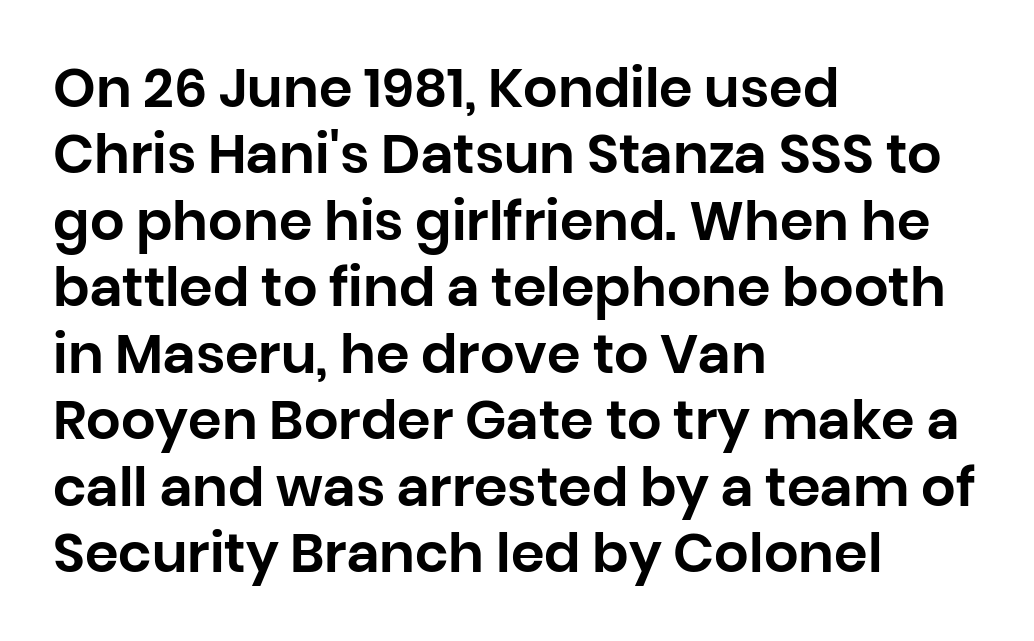
{"serif": "no", "italic": "no", "width": "normal", "stroke_contrast": "low", "x_height": "large", "monospaced": "no", "underline": "no", "align": "left", "line_spacing_ratio": 1.23, "letter_spacing": "normal", "letter_spacing_em": 0.0, "glyph_px": 54}
